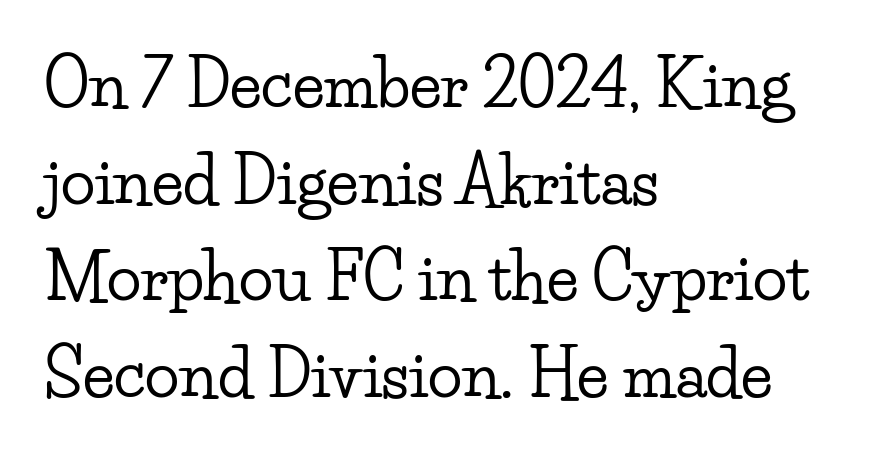
The image shows 64 px wide serif type, upright; set left-aligned, normal line spacing (1.51x), normal letter spacing, not underlined; low stroke contrast and a small x-height.
